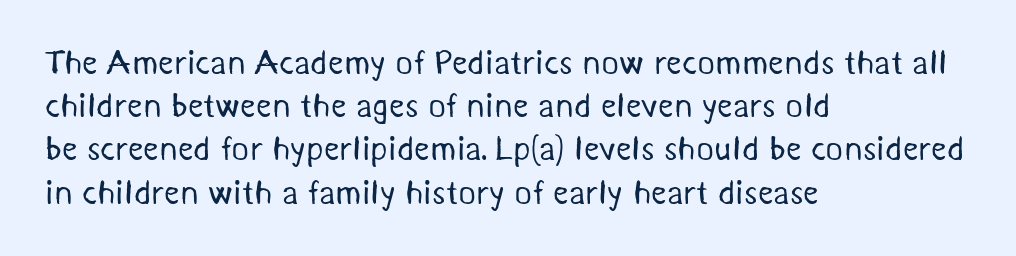
The image shows 34 px regular-weight sans-serif type; set left-aligned, normal line spacing (1.27x), normal letter spacing, not underlined; medium stroke contrast and a medium x-height.
